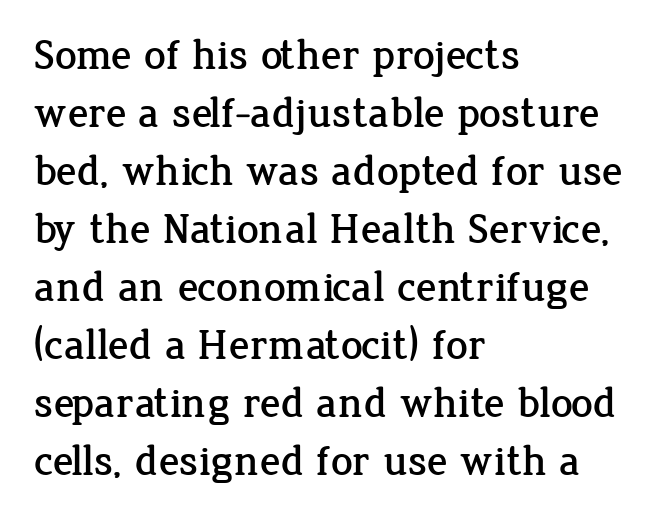
Q: Is the text italic (slanted)? A: No, it is upright.
Q: Is the typeface a serif or a sans-serif typeface? A: Serif.
Q: Is the text underlined? A: No.
Q: How is the paragraph aligned? A: Left-aligned.
Q: Is the spacing between letters normal or unusually wide? A: Normal.
Q: Is the spacing between lines tight, normal or loose? A: Normal.
Q: Width (condensed, normal, or wide)? A: Normal.
Q: Stroke contrast? A: Low.
Q: x-height? A: Medium.
Q: Monospaced? A: No.
